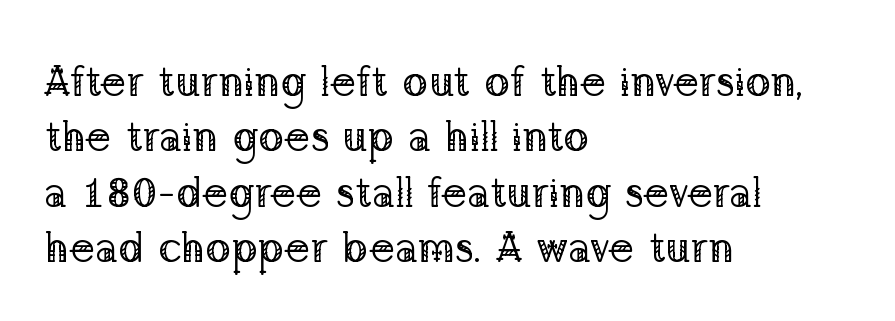
These lines stack with their left ends in a neat column. This rendering leaves character spacing at its baseline value. The letters advance in unequal steps, a hallmark of proportional type. Students, observe: this is what conventionally led text looks like. Serifs: yes, visible at the terminals of the letterforms. A quiet, ordinary-to-light weight characterises the typeface.
